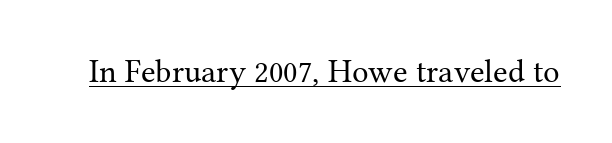
The image shows 33 px regular-weight serif type, upright; set normal letter spacing, underlined; medium stroke contrast and a medium x-height.
